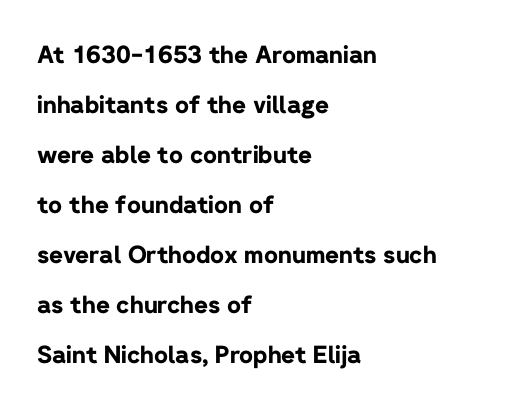
The image shows 24 px bold type, upright; set left-aligned, loose line spacing (2.08x), normal letter spacing, not underlined.
